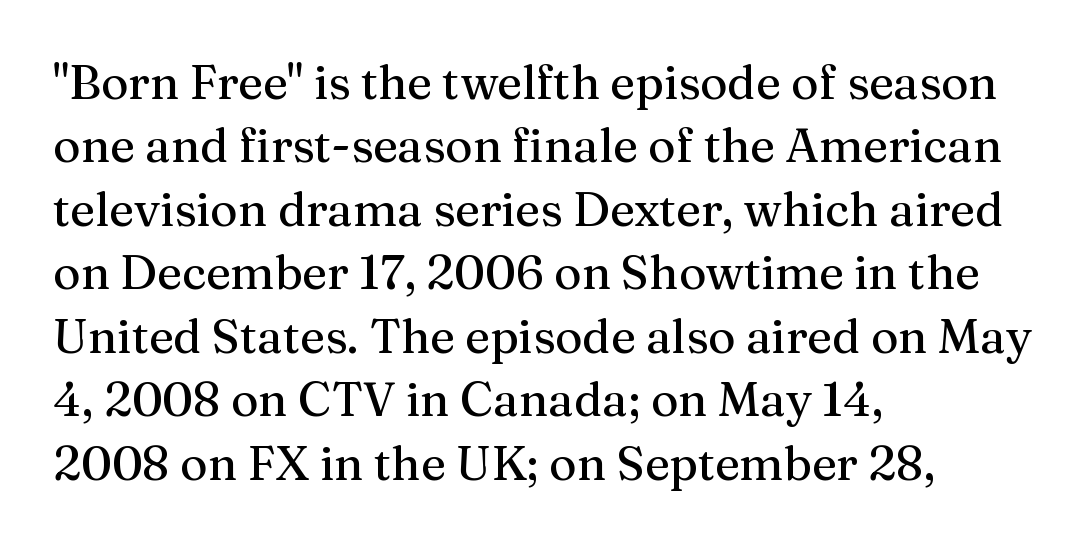
The image shows 47 px serif type, upright; set left-aligned, normal line spacing (1.35x), normal letter spacing, not underlined; medium stroke contrast and a medium x-height.
